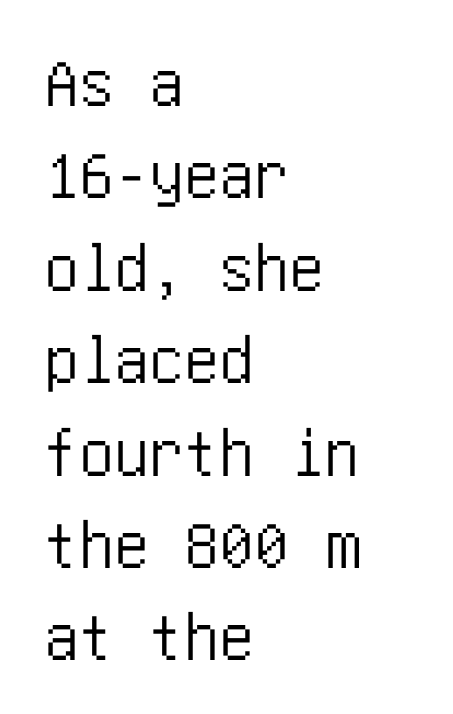
{"serif": "no", "italic": "no", "width": "condensed", "stroke_contrast": "low", "x_height": "large", "underline": "no", "align": "left", "line_spacing": "normal", "line_spacing_ratio": 1.32, "letter_spacing": "normal", "letter_spacing_em": 0.0, "glyph_px": 70}
